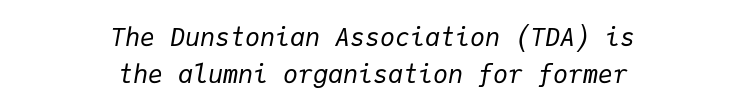
Honestly, the letter spacing is just normal — you wouldn't notice it. Descenders hang freely into open space. Caption: multi-line text, centered on the measure. Tall strokes in this sample are angled rather than plumb. These lines sit exactly where default settings would place them. Stroke thickness stays within the range of a standard reading face or lighter.
